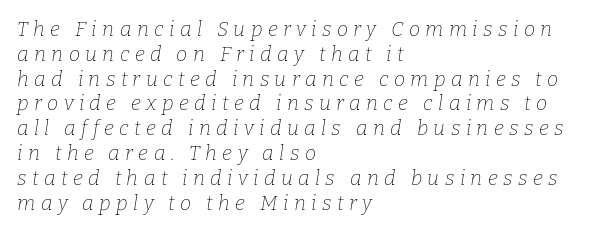
{"italic": "yes", "lean": "right", "slant_degrees": 9, "bold": "no", "underline": "no", "align": "left", "line_spacing_ratio": 1.24, "letter_spacing": "wide", "letter_spacing_em": 0.27, "glyph_px": 20}
